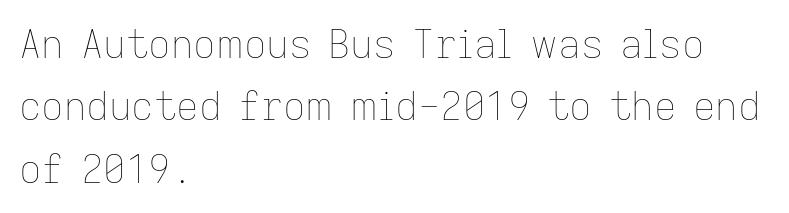
Q: Is the text bold? A: No.
Q: Is the text italic (slanted)? A: No, it is upright.
Q: Is the text underlined? A: No.
Q: How is the paragraph aligned? A: Left-aligned.
Q: Is the spacing between letters normal or unusually wide? A: Normal.
Q: Is the spacing between lines tight, normal or loose? A: Normal.
Q: Width (condensed, normal, or wide)? A: Normal.
Q: Stroke contrast? A: Low.
Q: x-height? A: Medium.
Q: Monospaced? A: No.
